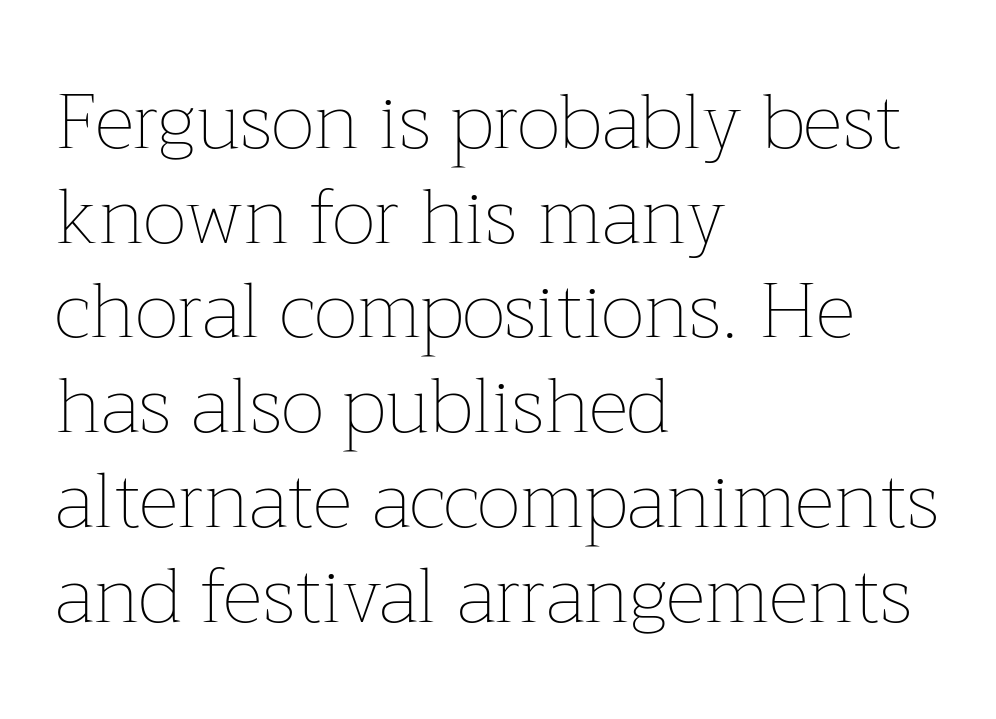
{"italic": "no", "bold": "no", "weight": "thin", "width": "normal", "stroke_contrast": "low", "x_height": "medium", "monospaced": "no", "underline": "no", "align": "left", "line_spacing_ratio": 1.23, "letter_spacing": "normal", "letter_spacing_em": 0.0, "glyph_px": 77}
